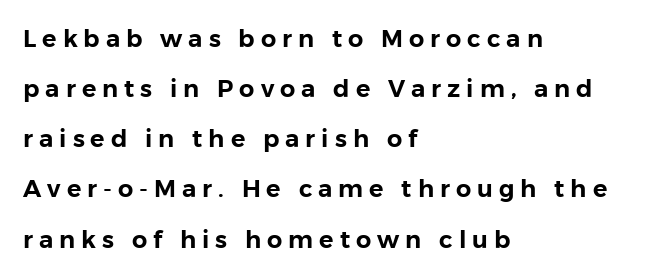
Lines of text with bare space underneath. Notice how the passage keeps a crisp vertical edge on the left only. A great deal of white space separates one row of letters from the next. Glyph-to-glyph distance is far greater than everyday printed text. Does the lettering tilt? It doesn't — this is upright.
